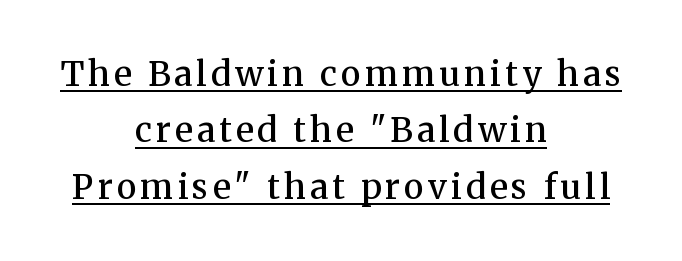
Q: Is the text bold? A: Semi-bold.
Q: Is the text italic (slanted)? A: No, it is upright.
Q: Is the typeface a serif or a sans-serif typeface? A: Serif.
Q: Is the text underlined? A: Yes.
Q: How is the paragraph aligned? A: Centered.
Q: Is the spacing between lines tight, normal or loose? A: Normal.
Q: Width (condensed, normal, or wide)? A: Normal.
Q: Stroke contrast? A: Medium.
Q: x-height? A: Medium.
Q: Monospaced? A: No.
